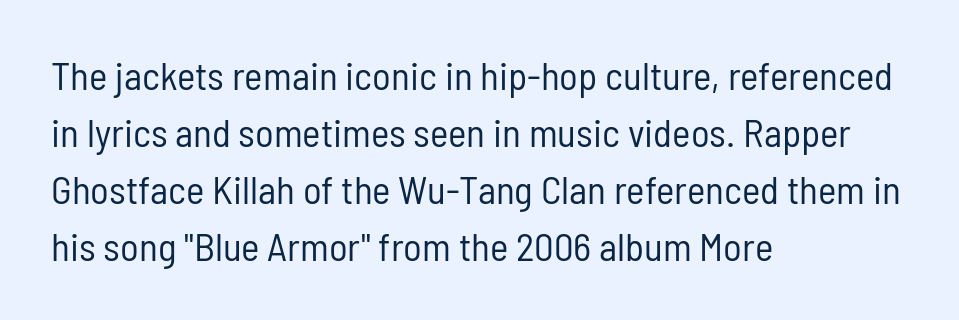
The image shows 39 px regular-weight, condensed sans-serif type, upright; set left-aligned, normal line spacing (1.46x), normal letter spacing, not underlined; low stroke contrast and a medium x-height.
